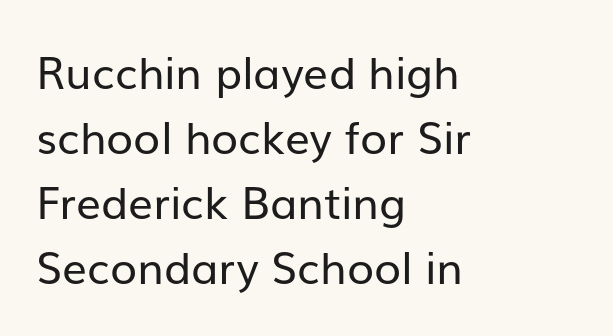
The image shows 44 px regular-weight sans-serif type, upright; set left-aligned, normal line spacing (1.48x), normal letter spacing, not underlined; low stroke contrast and a medium x-height.
